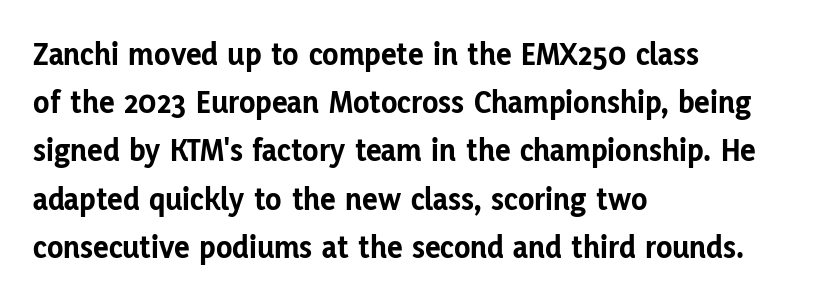
Q: Is the text bold? A: Yes.
Q: Is the text italic (slanted)? A: No, it is upright.
Q: Is the typeface a serif or a sans-serif typeface? A: Sans-serif.
Q: Is the text underlined? A: No.
Q: How is the paragraph aligned? A: Left-aligned.
Q: Is the spacing between letters normal or unusually wide? A: Normal.
Q: Is the spacing between lines tight, normal or loose? A: Normal.
Q: Width (condensed, normal, or wide)? A: Normal.
Q: Stroke contrast? A: Low.
Q: x-height? A: Medium.
Q: Monospaced? A: No.
